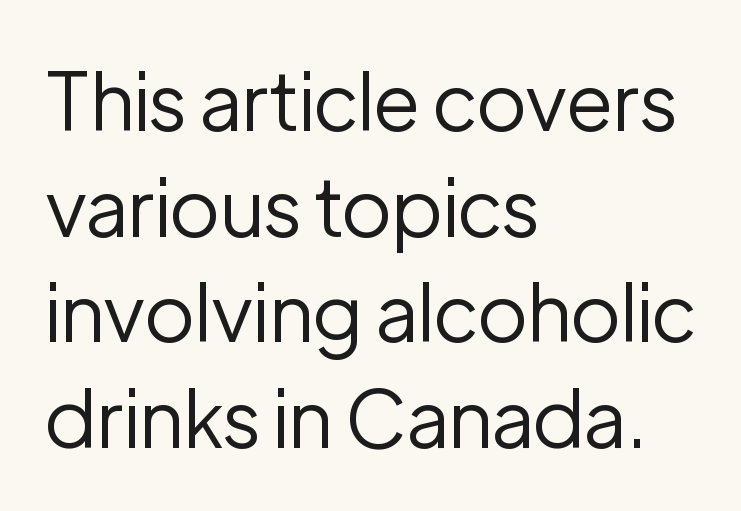
The image shows 80 px regular-weight sans-serif type, upright; set left-aligned, normal line spacing (1.32x), normal letter spacing, not underlined; low stroke contrast and a medium x-height.
